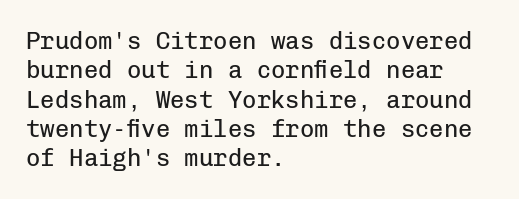
Q: Is the text bold? A: No.
Q: Is the text italic (slanted)? A: No, it is upright.
Q: Is the text underlined? A: No.
Q: How is the paragraph aligned? A: Left-aligned.
Q: Is the spacing between letters normal or unusually wide? A: Normal.
